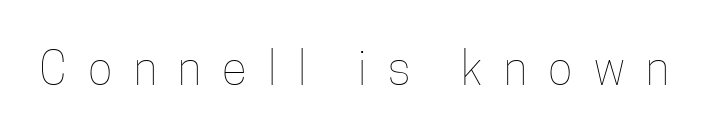
The image shows 46 px thin, condensed type, upright; set unusually wide letter spacing (+0.47 em), not underlined; low stroke contrast and a medium x-height.
